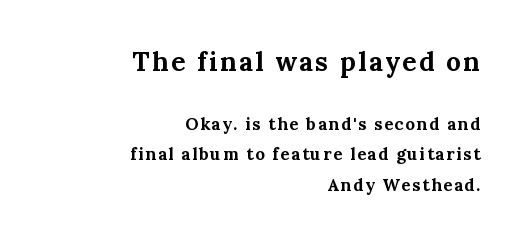
You can tell it's not italic because the verticals are truly vertical. Right-aligned paragraph, ragged on the left. Weight check: bold — yes, fully. Nobody drew a line under any word here. Is the lower block the larger one? No — the upper block carries the bigger type.
